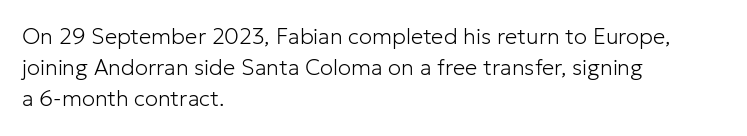
The image shows 22 px text type, upright; set left-aligned, normal line spacing (1.41x), normal letter spacing, not underlined.
